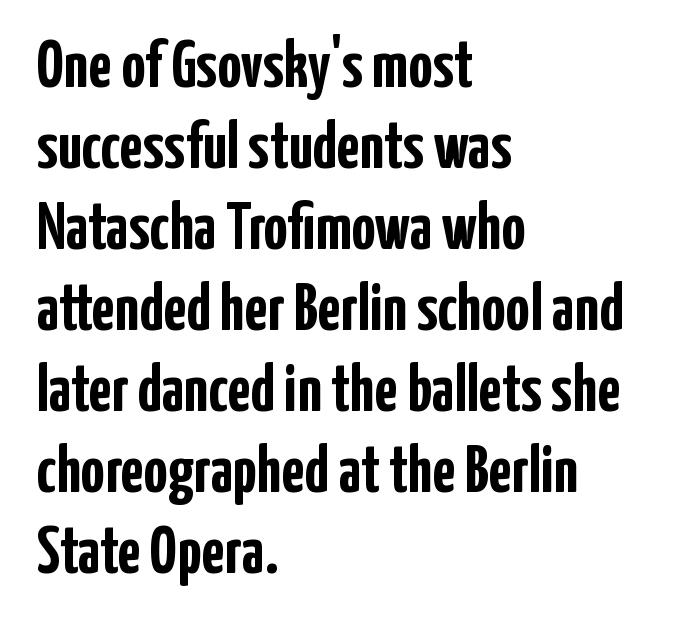
{"serif": "no", "italic": "no", "bold": "yes", "weight": "semibold", "width": "condensed", "stroke_contrast": "low", "x_height": "medium", "monospaced": "no", "underline": "no", "align": "left", "line_spacing_ratio": 1.21, "letter_spacing": "normal", "letter_spacing_em": 0.0, "glyph_px": 67}
